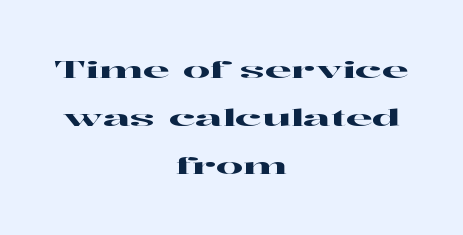
The image shows 24 px text type, upright; set centered, loose line spacing (2.01x), normal letter spacing, not underlined.
